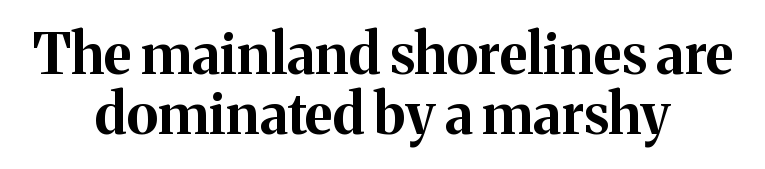
A typesetter would call this proportional, since set widths differ per character. Just letters on the line, the space beneath them empty. Posture: upright roman. The letters sit at their default tracking, neither squeezed nor spread. Stroke thickness is high; the sample reads as a true bold. Short and long lines alike share a common midpoint.
